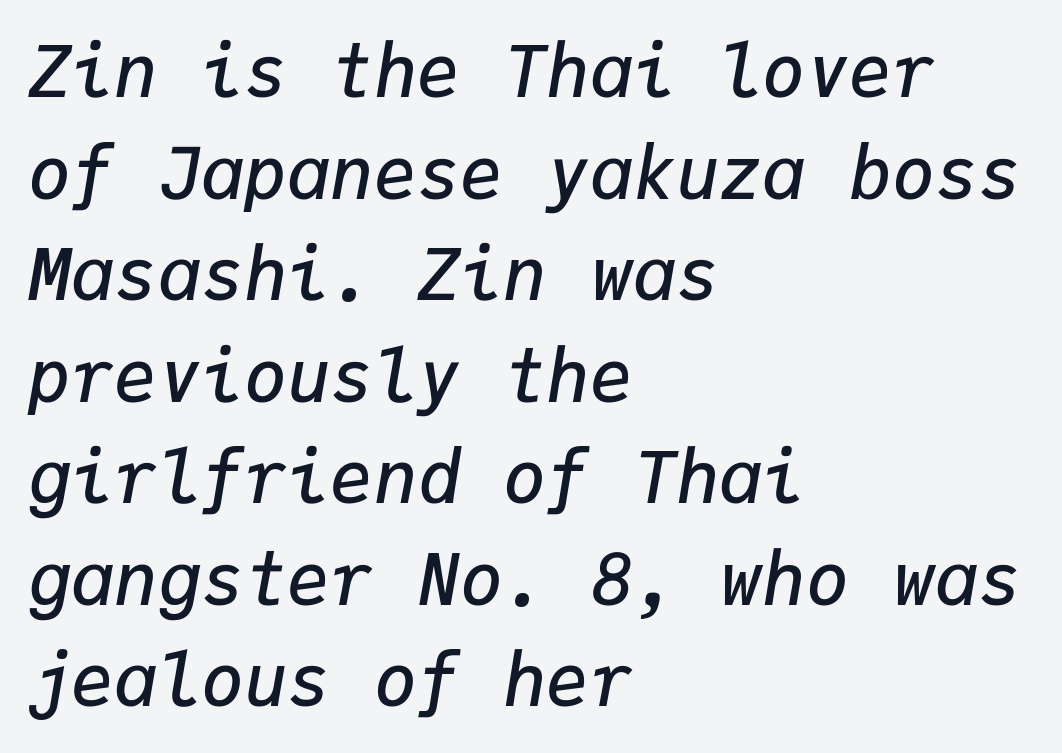
Quick note: italic. The lines in this sample share a left origin and differ only in where they stop. Honestly, there is no underline to notice here at all. Note the uniform advance width — an 'i' takes as much space as an 'm'.
